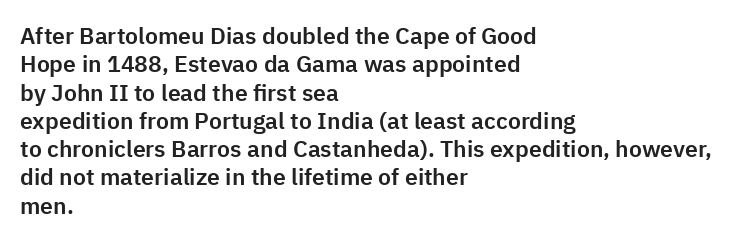
Q: Is the text italic (slanted)? A: No, it is upright.
Q: Is the text underlined? A: No.
Q: How is the paragraph aligned? A: Left-aligned.
Q: Is the spacing between letters normal or unusually wide? A: Normal.
